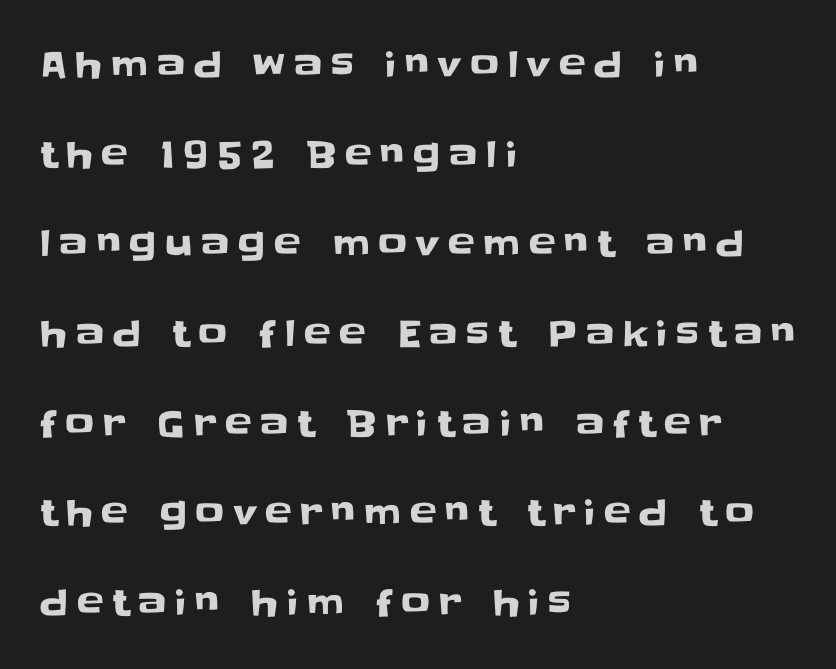
The image shows 36 px sans-serif type, upright; set left-aligned, loose line spacing (2.49x), unusually wide letter spacing (+0.24 em), not underlined; low stroke contrast and a large x-height.
